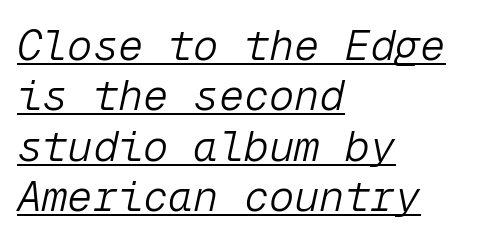
The image shows 42 px light type, italic (leaning right), monospaced; set left-aligned, line spacing 1.2x, normal letter spacing, underlined; low stroke contrast and a medium x-height.
